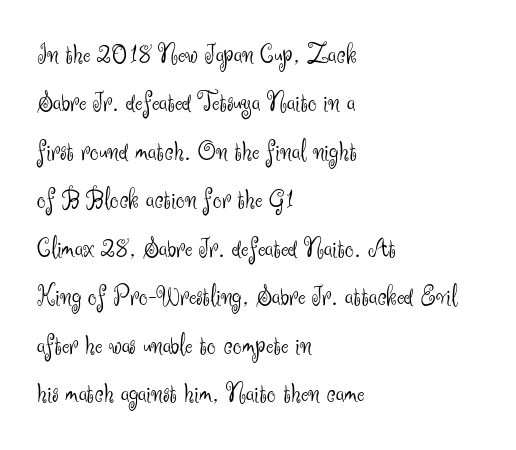
{"serif": "no", "italic": "no", "bold": "no", "weight": "light", "width": "normal", "stroke_contrast": "medium", "x_height": "small", "monospaced": "no", "underline": "no", "align": "left", "line_spacing_ratio": 1.73, "letter_spacing": "normal", "letter_spacing_em": 0.0, "glyph_px": 28}
